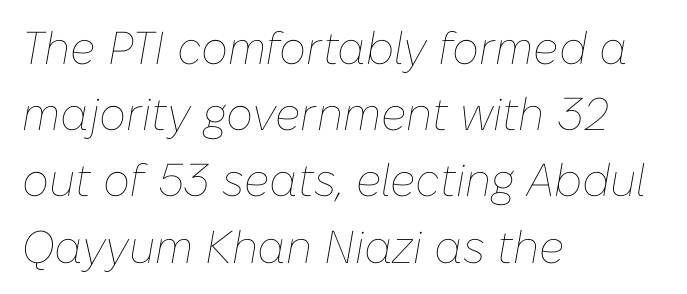
Do the characters align in a grid? No, the font is proportional. A light-to-regular cut is what we see here. Compared with a centered layout, this one pins lines to the left instead. If you drew a line through each stem, it would be angled. The designer left line spacing at the default.
